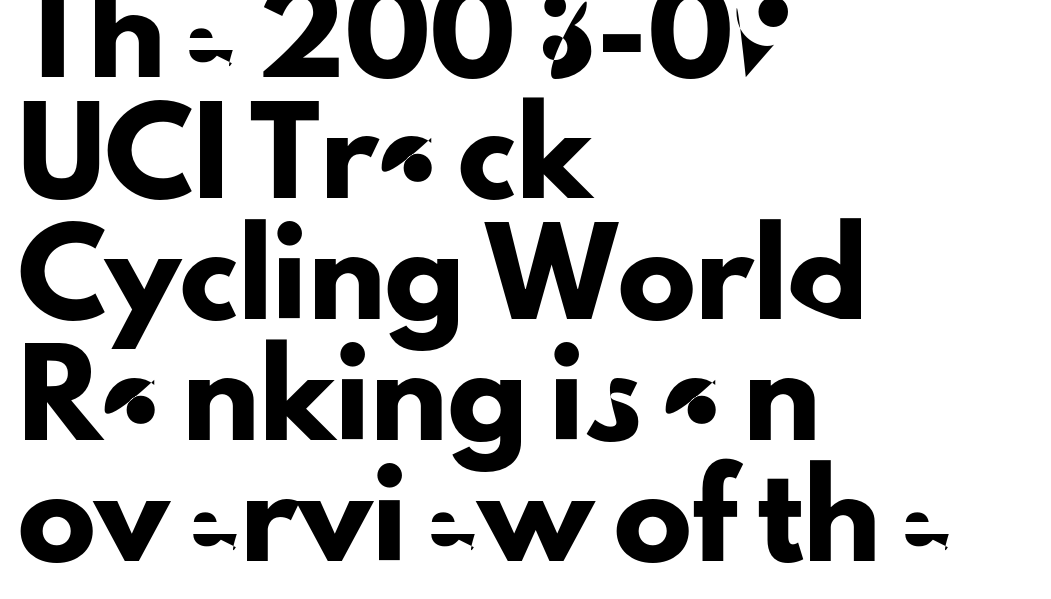
{"serif": "no", "italic": "no", "width": "normal", "stroke_contrast": "low", "x_height": "small", "monospaced": "no", "underline": "no", "align": "left", "line_spacing": "normal", "line_spacing_ratio": 1.55, "letter_spacing": "normal", "letter_spacing_em": 0.0, "glyph_px": 78}
